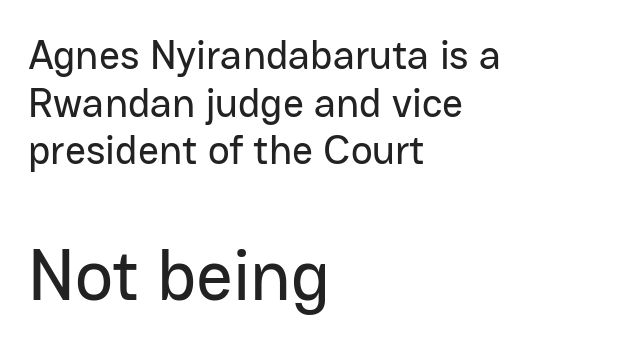
{"serif": "no", "italic": "no", "width": "normal", "stroke_contrast": "low", "x_height": "medium", "monospaced": "no", "underline": "no", "align": "left", "line_spacing_ratio": 1.16, "letter_spacing": "normal", "letter_spacing_em": 0.0, "larger_block": "second", "size_ratio": 1.76, "glyph_px": 72}
